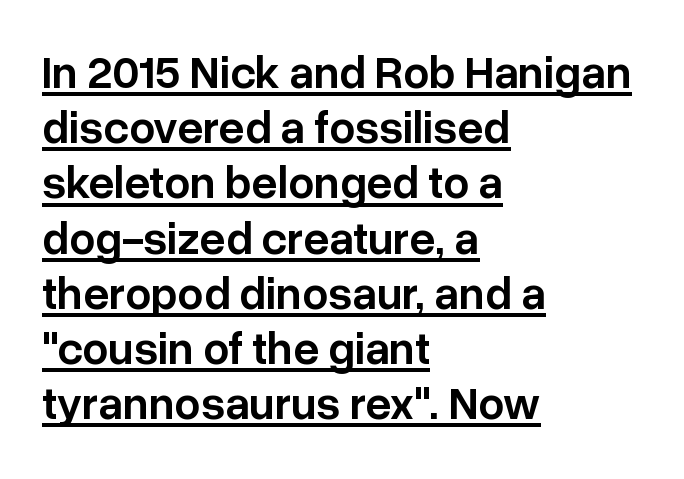
{"serif": "no", "italic": "no", "bold": "semi", "weight": "semibold", "width": "normal", "stroke_contrast": "low", "x_height": "medium", "monospaced": "no", "underline": "yes", "align": "left", "line_spacing_ratio": 1.2, "letter_spacing": "normal", "letter_spacing_em": 0.0, "glyph_px": 46}
